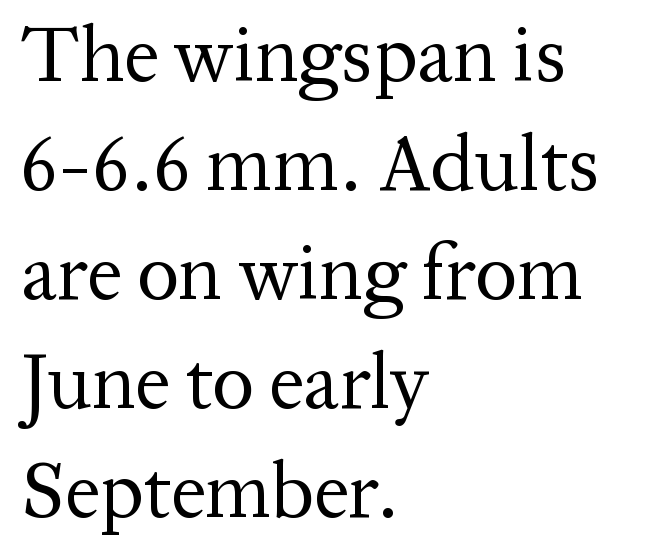
{"serif": "yes", "italic": "no", "bold": "no", "weight": "regular", "width": "normal", "stroke_contrast": "medium", "x_height": "medium", "monospaced": "no", "underline": "no", "align": "left", "line_spacing": "normal", "line_spacing_ratio": 1.38, "letter_spacing": "normal", "letter_spacing_em": 0.0, "glyph_px": 79}
